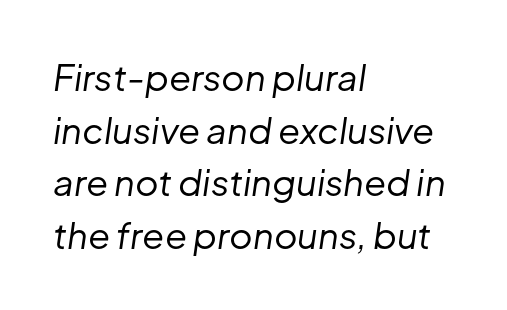
The image shows 36 px regular-weight type, italic (leaning right); set left-aligned, normal line spacing (1.46x), normal letter spacing, not underlined; low stroke contrast and a medium x-height.
